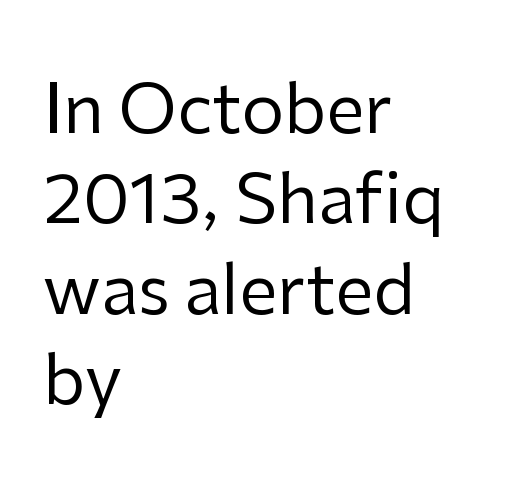
Q: Is the text bold? A: No.
Q: Is the text italic (slanted)? A: No, it is upright.
Q: Is the typeface a serif or a sans-serif typeface? A: Sans-serif.
Q: Is the text underlined? A: No.
Q: How is the paragraph aligned? A: Left-aligned.
Q: Is the spacing between letters normal or unusually wide? A: Normal.
Q: Is the spacing between lines tight, normal or loose? A: Normal.
Q: Width (condensed, normal, or wide)? A: Normal.
Q: Stroke contrast? A: Low.
Q: x-height? A: Medium.
Q: Monospaced? A: No.
